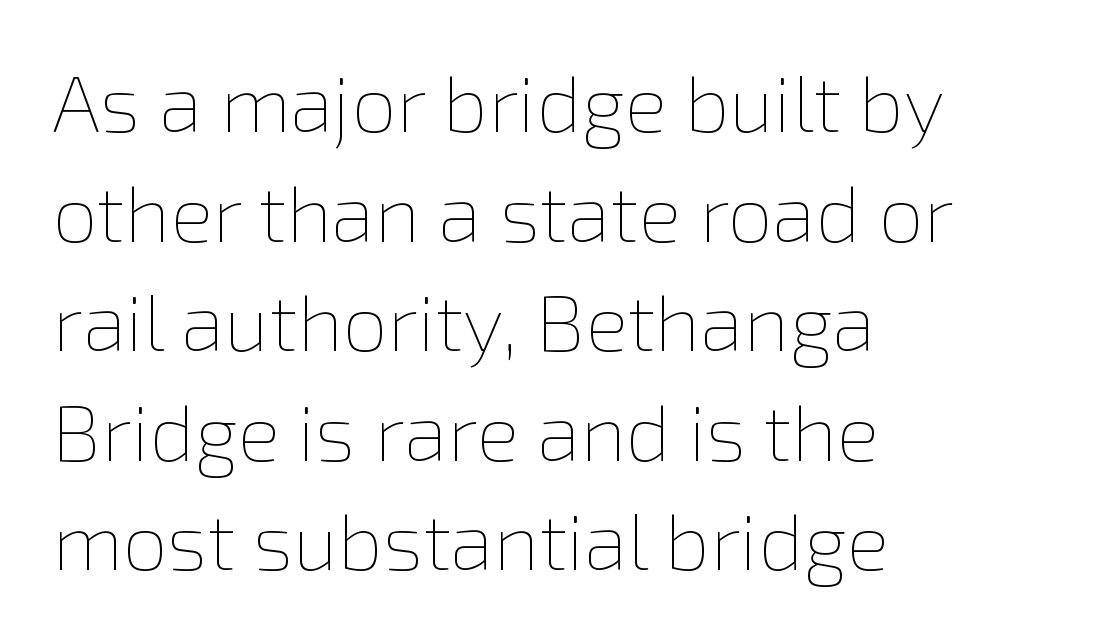
{"italic": "no", "bold": "no", "weight": "thin", "width": "normal", "x_height": "medium", "monospaced": "no", "underline": "no", "align": "left", "line_spacing": "normal", "line_spacing_ratio": 1.37, "letter_spacing": "normal", "letter_spacing_em": 0.0, "glyph_px": 80}
